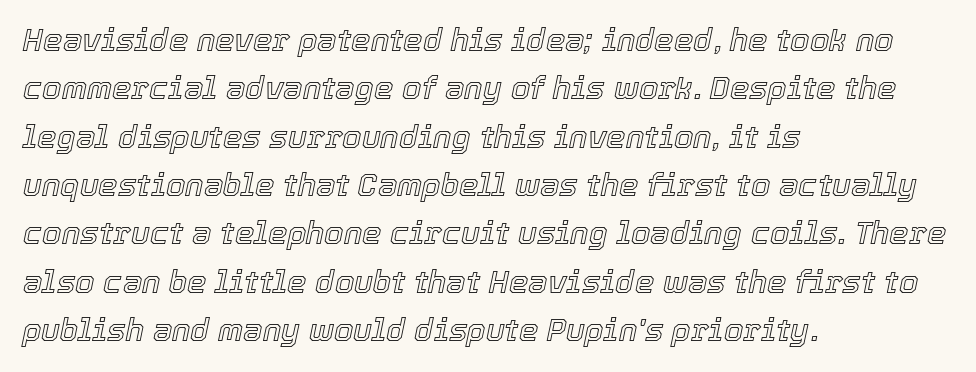
{"italic": "yes", "lean": "right", "slant_degrees": 12, "width": "normal", "x_height": "medium", "monospaced": "no", "underline": "no", "align": "left", "line_spacing": "normal", "line_spacing_ratio": 1.56, "letter_spacing": "normal", "letter_spacing_em": 0.0, "glyph_px": 31}
